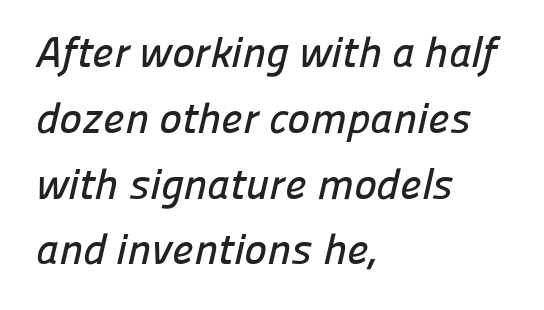
Q: Is the typeface a serif or a sans-serif typeface? A: Sans-serif.
Q: Is the text underlined? A: No.
Q: How is the paragraph aligned? A: Left-aligned.
Q: Is the spacing between letters normal or unusually wide? A: Normal.
Q: Is the spacing between lines tight, normal or loose? A: Normal.
Q: Width (condensed, normal, or wide)? A: Normal.
Q: Stroke contrast? A: Low.
Q: x-height? A: Medium.
Q: Monospaced? A: No.
